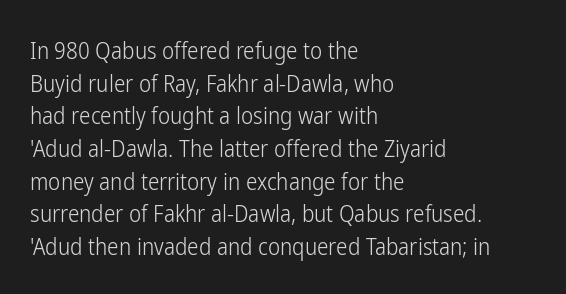
The image shows 23 px text type, upright; set left-aligned, normal line spacing (1.42x), normal letter spacing, not underlined.
